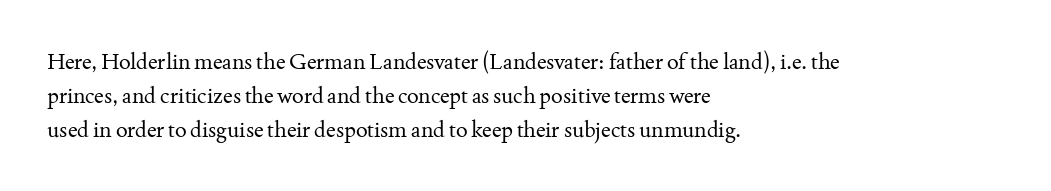
{"italic": "no", "bold": "no", "underline": "no", "align": "left", "line_spacing": "normal", "line_spacing_ratio": 1.54, "letter_spacing": "normal", "letter_spacing_em": 0.0, "glyph_px": 22}
